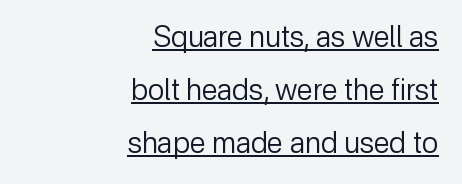
The image shows 29 px regular-weight sans-serif type, upright; set right-aligned, line spacing 1.82x, normal letter spacing, underlined; low stroke contrast and a medium x-height.
